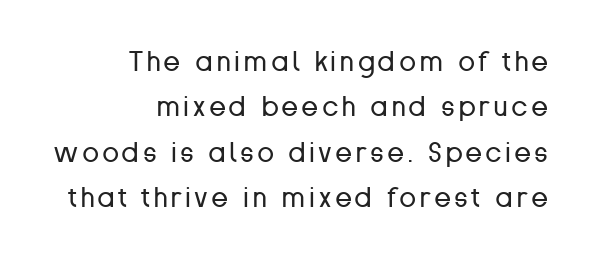
The image shows 28 px regular-weight sans-serif type, upright; set right-aligned, normal line spacing (1.62x), not underlined; low stroke contrast and a medium x-height.
